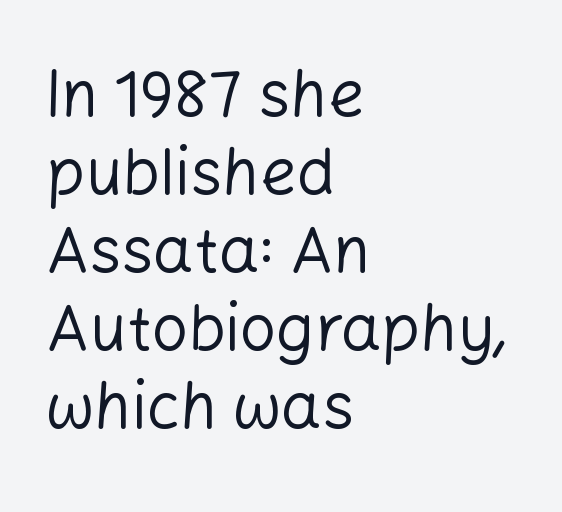
The tracking reads as untouched default to a designer's eye. Horizontally, the lines are justified to the leading edge only. Anything drawn beneath the words? Only blank space. The lettering holds an erect, upright posture throughout.
